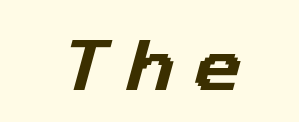
The image shows 58 px sans-serif type; set unusually wide letter spacing (+0.35 em), not underlined; low stroke contrast and a medium x-height.
